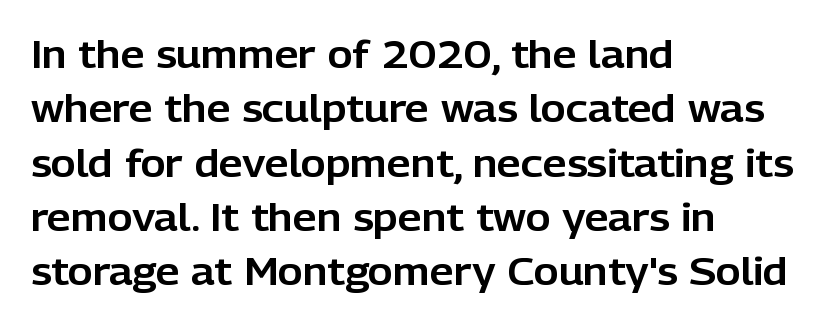
Line beginnings align vertically; line endings do not. A typesetter would mark this as roman, not italic. Font category for this specimen: sans-serif. Varying glyph widths throughout — classic text-font behaviour. There is no visible air inserted between adjacent glyphs.
